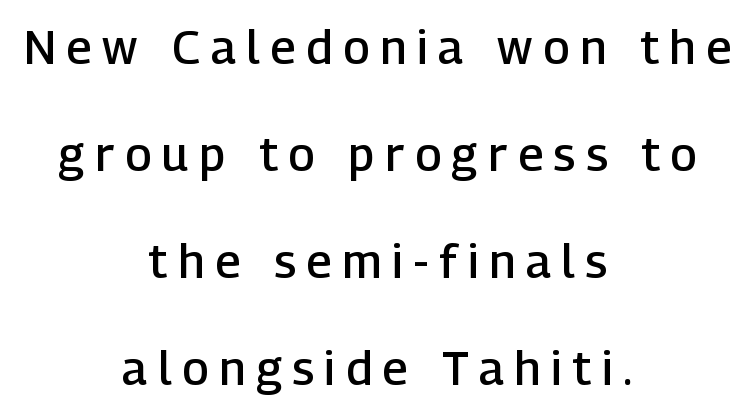
Think of a printed novel: that variable character pitch is what you see here. Has an underline been added? It has not. Alignment: centered. Its strokes are somewhat broadened, the hallmark of semibold type.
